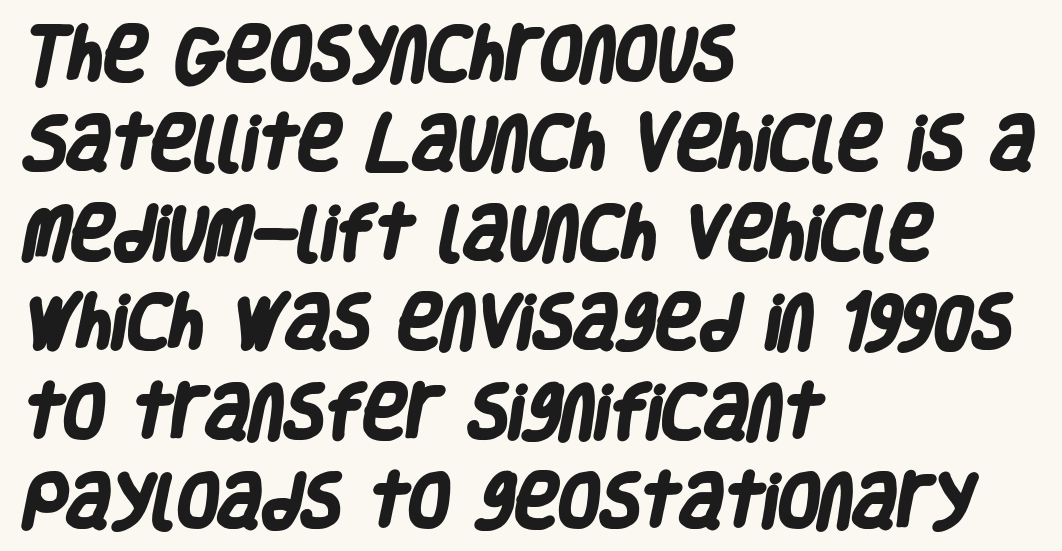
The image shows 60 px heavy, condensed sans-serif type; set left-aligned, normal line spacing (1.49x), normal letter spacing, not underlined; low stroke contrast and a large x-height.
